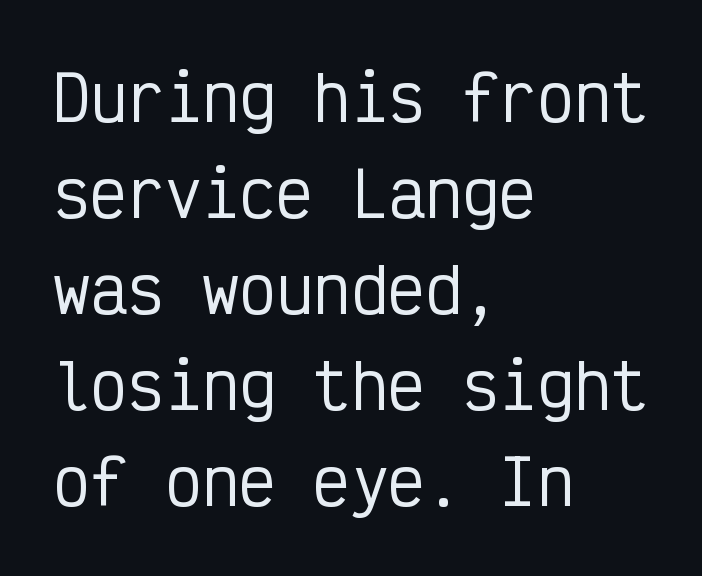
The image shows 62 px condensed sans-serif type, upright, monospaced; set left-aligned, normal line spacing (1.55x), normal letter spacing, not underlined; low stroke contrast and a medium x-height.
